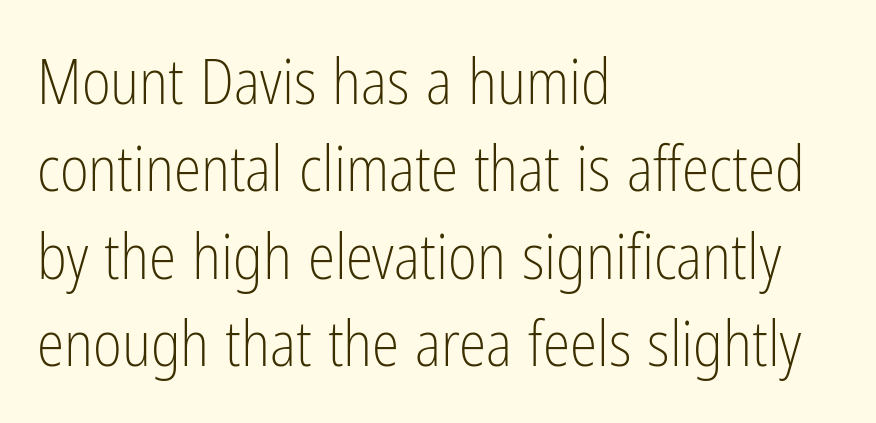
Q: Is the text bold? A: No.
Q: Is the text italic (slanted)? A: No, it is upright.
Q: Is the typeface a serif or a sans-serif typeface? A: Sans-serif.
Q: Is the text underlined? A: No.
Q: How is the paragraph aligned? A: Left-aligned.
Q: Is the spacing between letters normal or unusually wide? A: Normal.
Q: Is the spacing between lines tight, normal or loose? A: Normal.
Q: Width (condensed, normal, or wide)? A: Condensed.
Q: Stroke contrast? A: Low.
Q: x-height? A: Medium.
Q: Monospaced? A: No.
